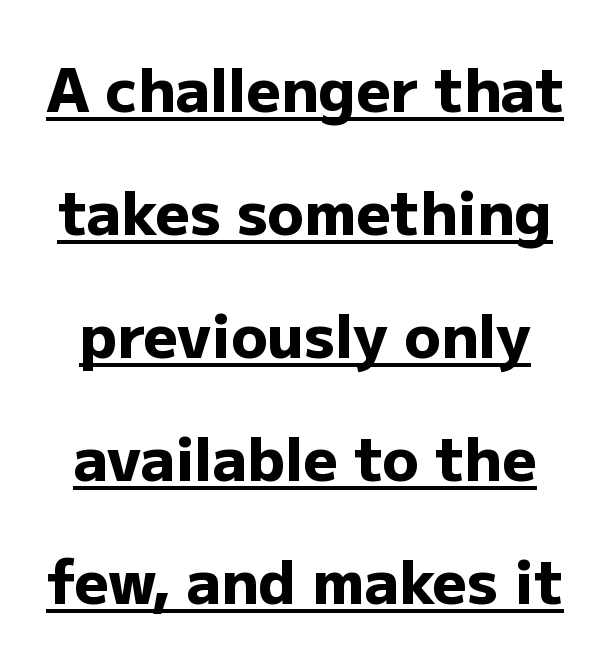
{"serif": "no", "italic": "no", "bold": "yes", "weight": "heavy", "width": "normal", "stroke_contrast": "low", "x_height": "medium", "monospaced": "no", "underline": "yes", "line_spacing": "loose", "line_spacing_ratio": 2.05, "letter_spacing": "normal", "letter_spacing_em": 0.0, "glyph_px": 60}
